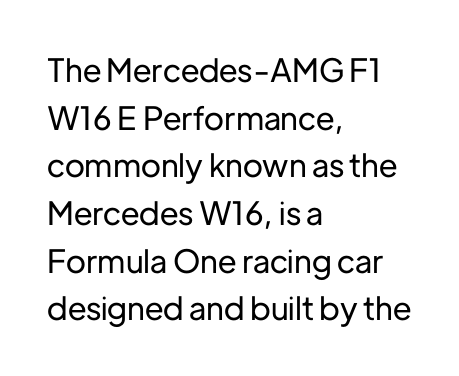
The image shows 32 px sans-serif type, upright; set left-aligned, normal line spacing (1.49x), normal letter spacing, not underlined; low stroke contrast and a medium x-height.
